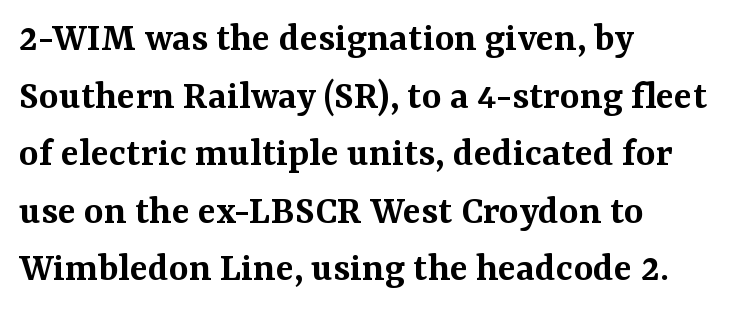
The passage shown has conventional tracking throughout. This sample has the flowing, uneven cadence of proportional lettering. Designer's note — italics off, roman on. Set as a demibold, roughly 600 on the weight scale. A classic flush-left, rag-right setting is used for this passage.
